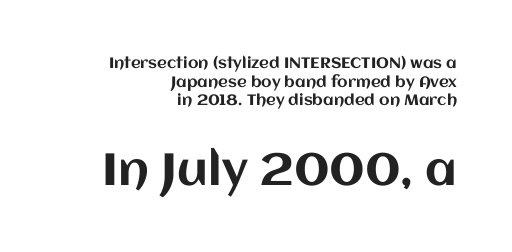
Q: Is the text italic (slanted)? A: No, it is upright.
Q: Is the text underlined? A: No.
Q: How is the paragraph aligned? A: Right-aligned.
Q: Is the spacing between letters normal or unusually wide? A: Normal.
Q: Which block of text is set in a larger size, the first (top) or the second (bottom)? A: The second (bottom) one.
Q: Width (condensed, normal, or wide)? A: Normal.
Q: Stroke contrast? A: Medium.
Q: x-height? A: Large.
Q: Monospaced? A: No.
